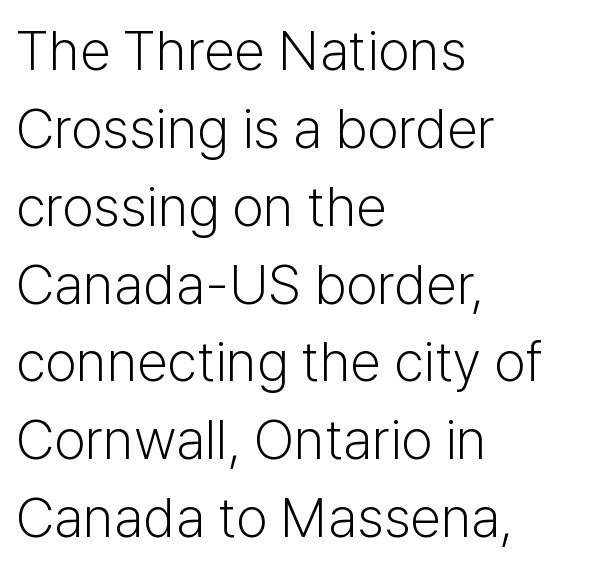
Has an underline been added? It has not. The vertical gap from one line to the next is medium. Standard letterfit; no display-style spreading of the glyphs. Italic: no, the glyphs are upright roman. Each stroke keeps to a modest, everyday thickness or less.
